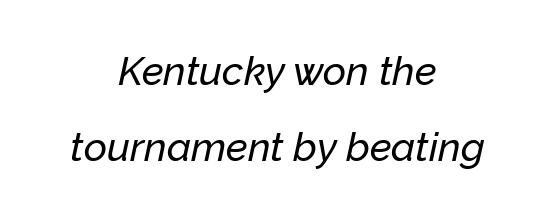
Q: Is the text italic (slanted)? A: Yes, it leans right by about 12 degrees.
Q: Is the text underlined? A: No.
Q: How is the paragraph aligned? A: Centered.
Q: Is the spacing between letters normal or unusually wide? A: Normal.
Q: Is the spacing between lines tight, normal or loose? A: Loose.
Q: Width (condensed, normal, or wide)? A: Normal.
Q: Stroke contrast? A: Low.
Q: x-height? A: Medium.
Q: Monospaced? A: No.
